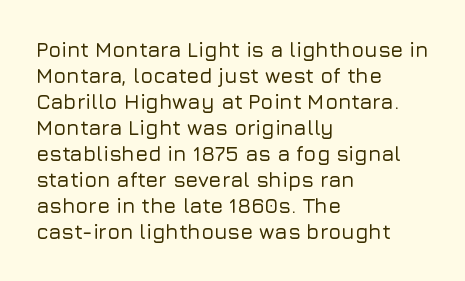
The image shows 21 px text type, upright; set left-aligned, line spacing 1.24x, normal letter spacing, not underlined.
